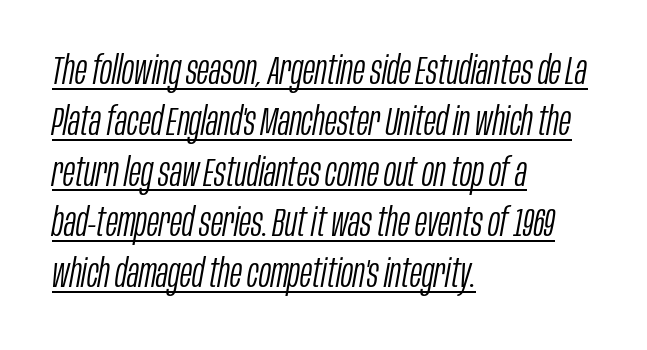
{"italic": "yes", "lean": "right", "slant_degrees": 10, "bold": "no", "weight": "light", "width": "condensed", "stroke_contrast": "low", "x_height": "large", "monospaced": "no", "underline": "yes", "align": "left", "line_spacing": "normal", "line_spacing_ratio": 1.27, "letter_spacing": "normal", "letter_spacing_em": 0.0, "glyph_px": 40}
